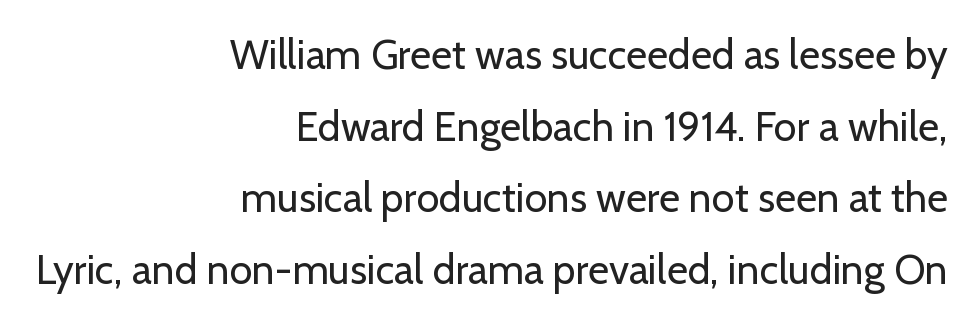
Q: Is the text bold? A: No.
Q: Is the text italic (slanted)? A: No, it is upright.
Q: Is the typeface a serif or a sans-serif typeface? A: Sans-serif.
Q: Is the text underlined? A: No.
Q: How is the paragraph aligned? A: Right-aligned.
Q: Is the spacing between letters normal or unusually wide? A: Normal.
Q: Width (condensed, normal, or wide)? A: Normal.
Q: Stroke contrast? A: Low.
Q: x-height? A: Medium.
Q: Monospaced? A: No.
